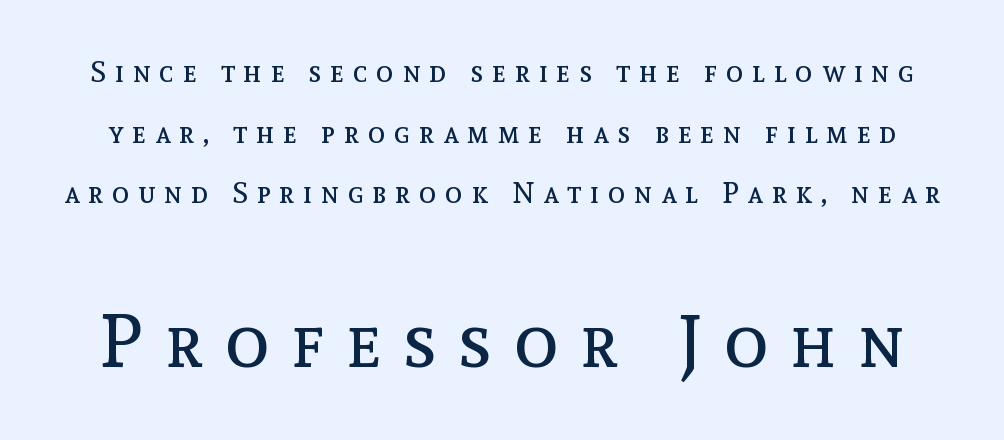
Q: Is the text bold? A: No.
Q: Is the text italic (slanted)? A: No, it is upright.
Q: Is the text underlined? A: No.
Q: Is the spacing between letters normal or unusually wide? A: Unusually wide.
Q: Is the spacing between lines tight, normal or loose? A: Loose.
Q: Which block of text is set in a larger size, the first (top) or the second (bottom)? A: The second (bottom) one.
Q: Width (condensed, normal, or wide)? A: Normal.
Q: x-height? A: Medium.
Q: Monospaced? A: No.
